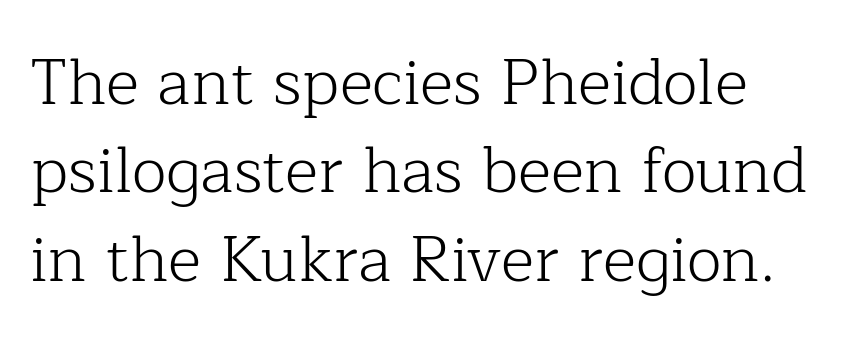
Students, note that the glyphs here touch the page at normal intervals. Underline: absent. The rendering uses a moderate line-height, typical for paragraphs. This is serif lettering, the kind often seen in printed books.
